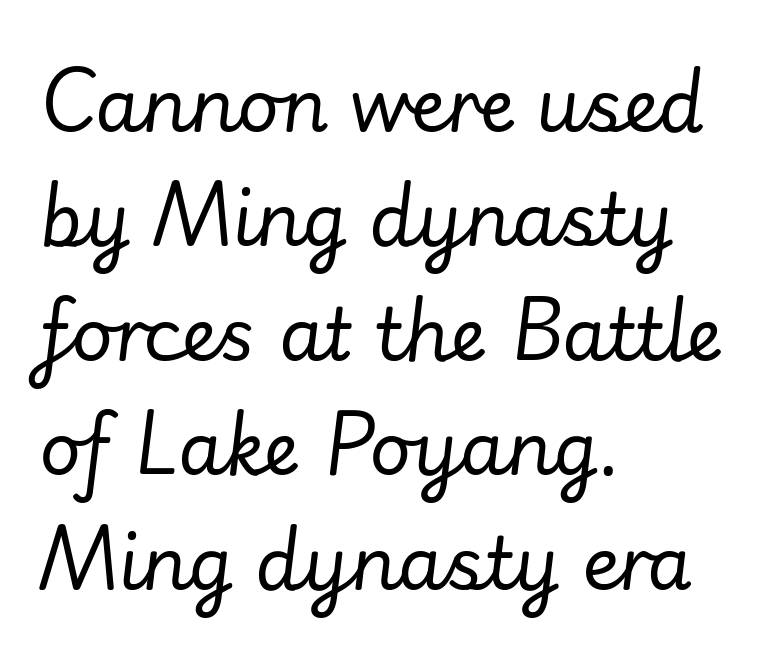
The font is comparable to plain body text, perhaps lighter. A normal amount of white space separates one row of letters from the next. A typesetter would call this proportional, since set widths differ per character. There is no visible air inserted between adjacent glyphs. Glance below the letters and you will spot only blank space.
